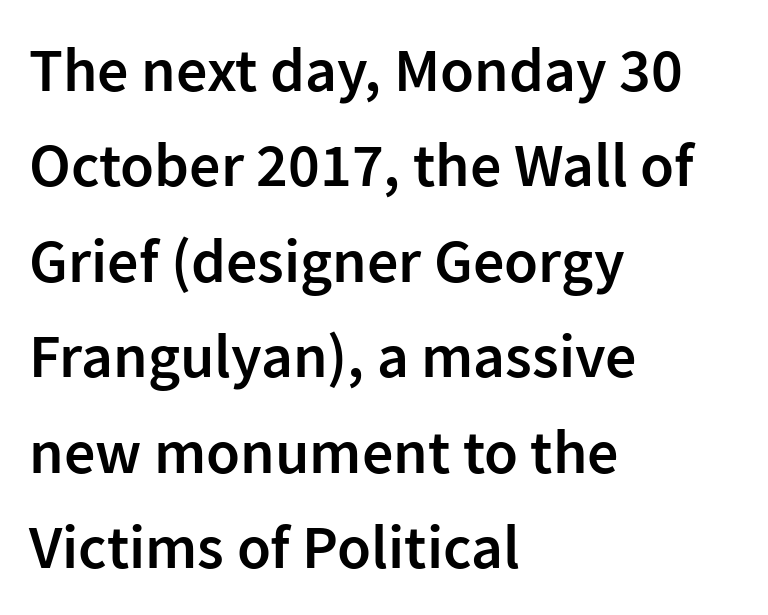
In terms of weight, the rendering is demibold, just under bold. Reading down the block, your eye returns to a fixed left position each line. Caption: standard tracking, unaltered. The rendering uses natural spacing where letterforms have individual widths. Horizontal bands of white between lines are of average thickness.
